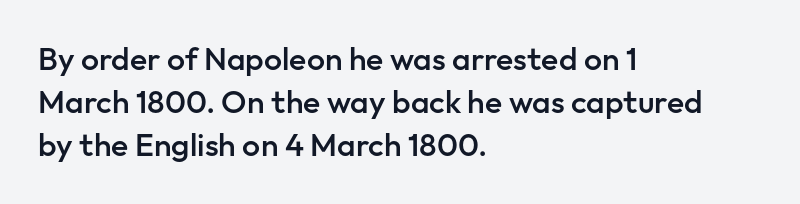
{"serif": "no", "italic": "no", "bold": "semi", "weight": "semibold", "width": "normal", "stroke_contrast": "low", "x_height": "medium", "monospaced": "no", "underline": "no", "align": "left", "line_spacing": "normal", "line_spacing_ratio": 1.35, "letter_spacing": "normal", "letter_spacing_em": 0.0, "glyph_px": 32}
